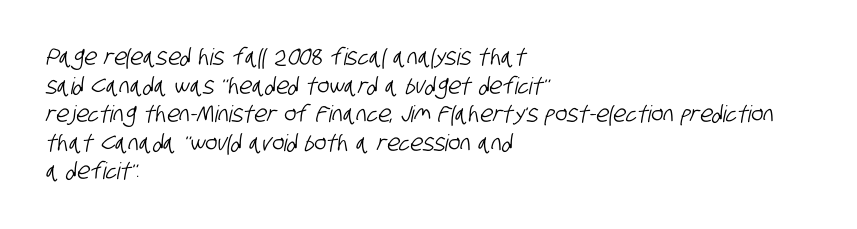
Q: Is the text underlined? A: No.
Q: How is the paragraph aligned? A: Left-aligned.
Q: Is the spacing between letters normal or unusually wide? A: Normal.
